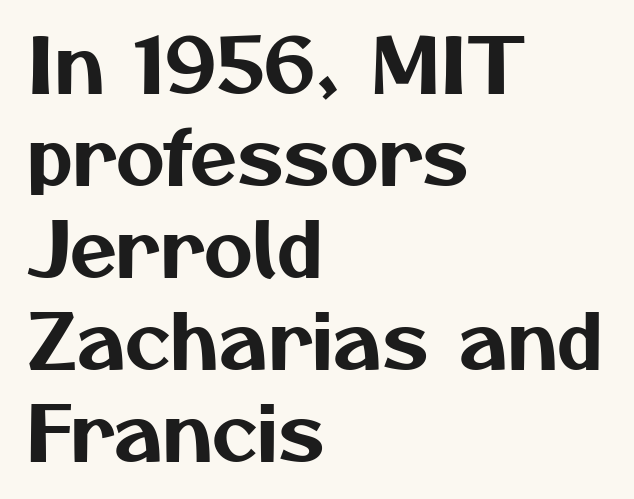
Q: Is the typeface a serif or a sans-serif typeface? A: Sans-serif.
Q: Is the text underlined? A: No.
Q: How is the paragraph aligned? A: Left-aligned.
Q: Is the spacing between letters normal or unusually wide? A: Normal.
Q: Width (condensed, normal, or wide)? A: Normal.
Q: Stroke contrast? A: Medium.
Q: x-height? A: Medium.
Q: Monospaced? A: No.
